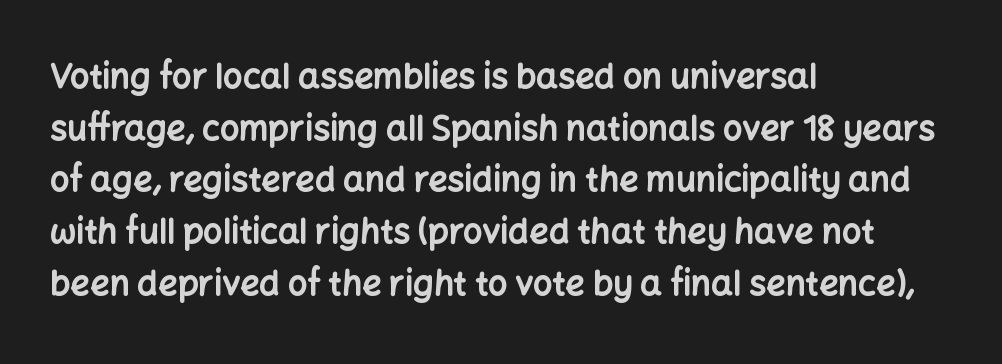
The image shows 34 px bold sans-serif type, upright; set left-aligned, normal line spacing (1.52x), normal letter spacing, not underlined; low stroke contrast and a medium x-height.
